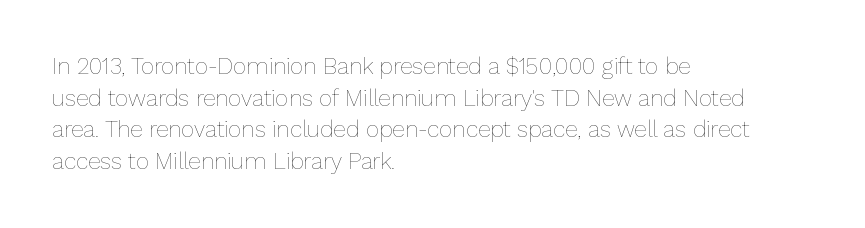
Q: Is the text bold? A: No.
Q: Is the text italic (slanted)? A: No, it is upright.
Q: Is the text underlined? A: No.
Q: How is the paragraph aligned? A: Left-aligned.
Q: Is the spacing between letters normal or unusually wide? A: Normal.
Q: Is the spacing between lines tight, normal or loose? A: Normal.
